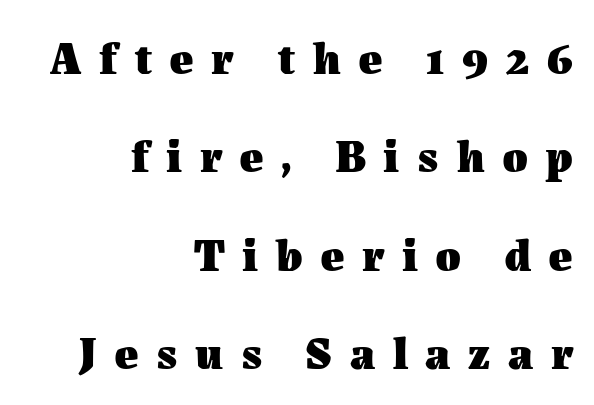
Here the designer chose a conventional face with non-uniform glyph widths. Unlike italic type, these characters show no tilt at all. Airy leading. The typesetter chose a ragged-left arrangement here. A full-strength bold gives these letters their thick strokes.
